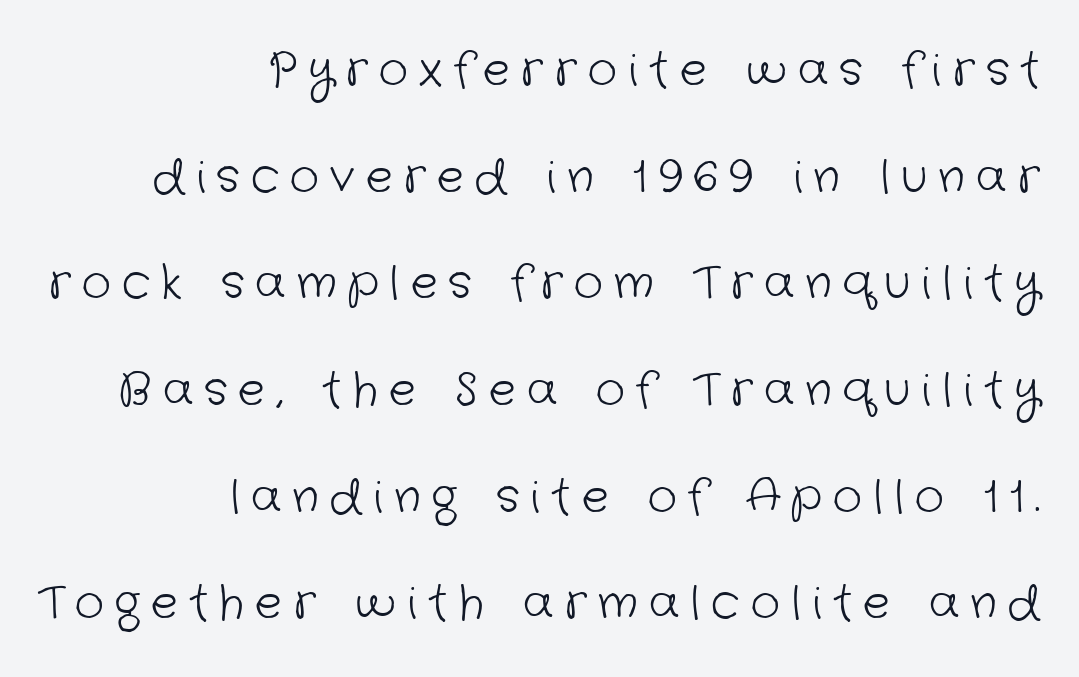
The image shows 45 px light sans-serif type; set right-aligned, loose line spacing (2.37x), unusually wide letter spacing (+0.25 em), not underlined; low stroke contrast and a medium x-height.
